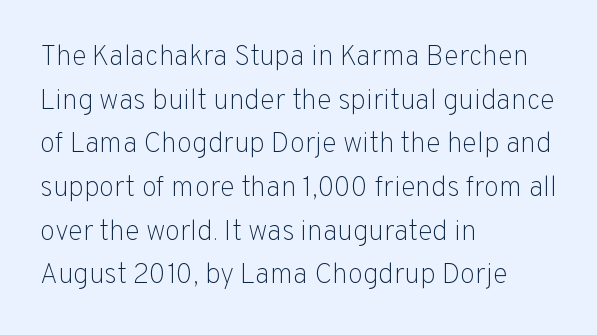
Q: Is the text bold? A: No.
Q: Is the text italic (slanted)? A: No, it is upright.
Q: Is the typeface a serif or a sans-serif typeface? A: Sans-serif.
Q: Is the text underlined? A: No.
Q: How is the paragraph aligned? A: Left-aligned.
Q: Is the spacing between letters normal or unusually wide? A: Normal.
Q: Is the spacing between lines tight, normal or loose? A: Normal.
Q: Width (condensed, normal, or wide)? A: Normal.
Q: Stroke contrast? A: Low.
Q: x-height? A: Medium.
Q: Monospaced? A: No.
